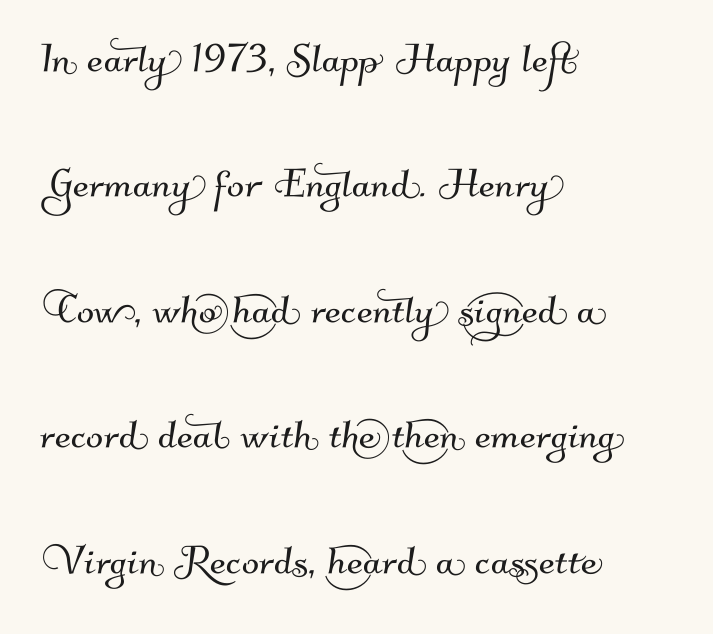
Which margin do the lines hug? The left one — the right edge is uneven. Proportional: the letters do not fall into vertical columns. Are there feet on the stems? There aren't — it's a sans. Letters rest on an invisible, unmarked baseline.
